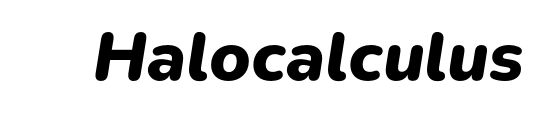
No word sits above an underline. Looks like regular typesetting: each glyph gets only the width it needs. A dark, heavy texture on the line: the type is bold. No extra tracking has been applied to these lines.
